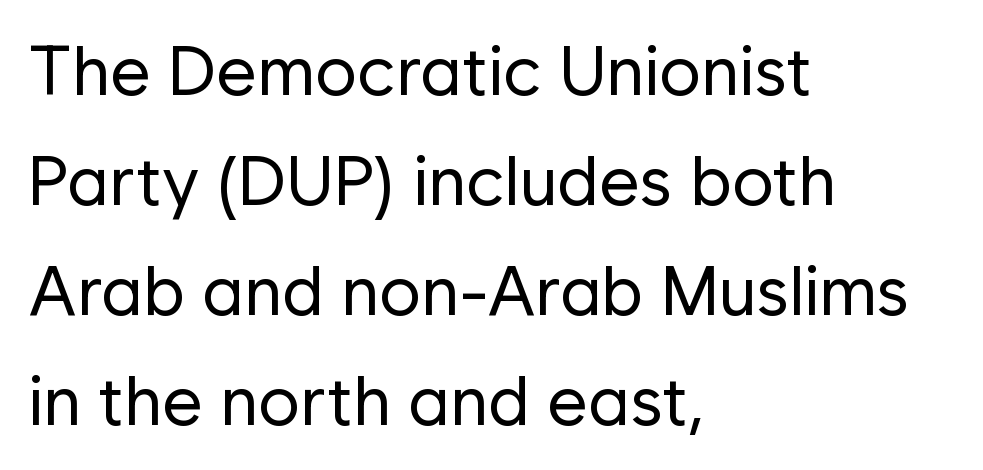
{"serif": "no", "italic": "no", "bold": "no", "weight": "regular", "width": "normal", "stroke_contrast": "low", "x_height": "medium", "monospaced": "no", "underline": "no", "align": "left", "line_spacing": "normal", "line_spacing_ratio": 1.57, "letter_spacing": "normal", "letter_spacing_em": 0.0, "glyph_px": 70}
